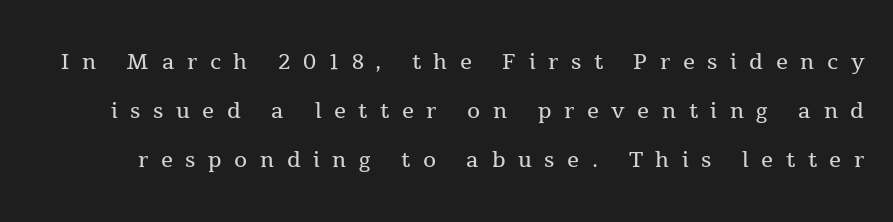
Check the space under the baseline: it is left empty. The gaps between neighbouring characters are conspicuously large. The font sits on the lighter half of the weight spectrum, regular included. Each letter keeps its own natural width here, so spacing adapts to shape.
